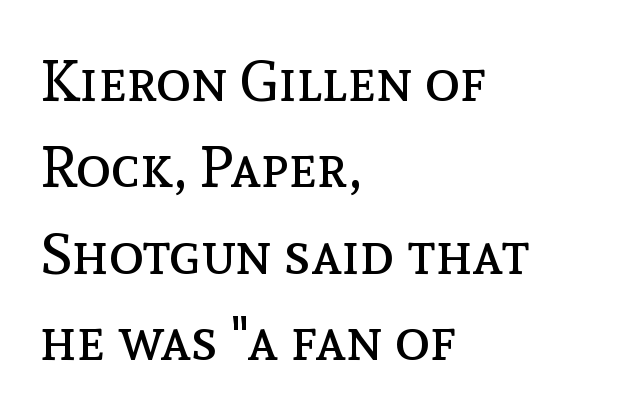
The image shows 58 px regular-weight type, upright; set left-aligned, normal line spacing (1.49x), normal letter spacing, not underlined; a medium x-height.
